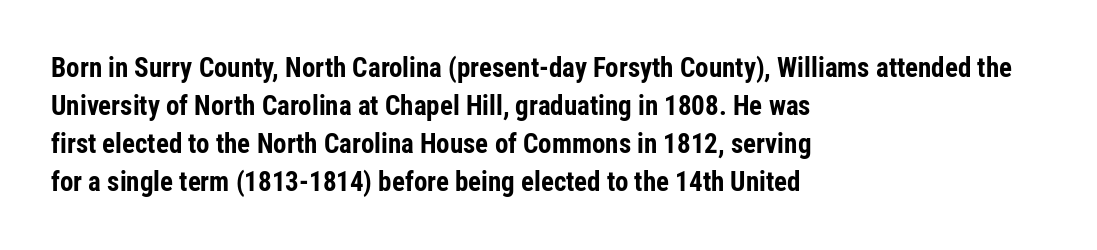
Q: Is the text bold? A: Yes.
Q: Is the text italic (slanted)? A: No, it is upright.
Q: Is the text underlined? A: No.
Q: How is the paragraph aligned? A: Left-aligned.
Q: Is the spacing between letters normal or unusually wide? A: Normal.
Q: Is the spacing between lines tight, normal or loose? A: Normal.
